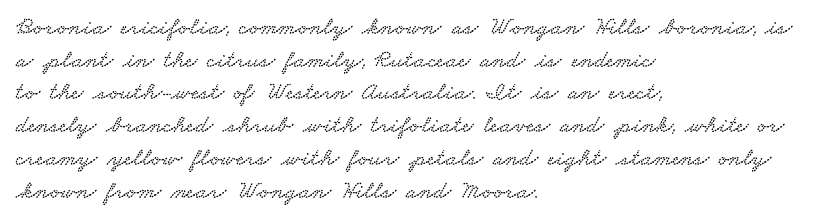
{"underline": "no", "align": "left", "line_spacing": "normal", "line_spacing_ratio": 1.31, "letter_spacing": "normal", "letter_spacing_em": 0.0, "glyph_px": 25}
